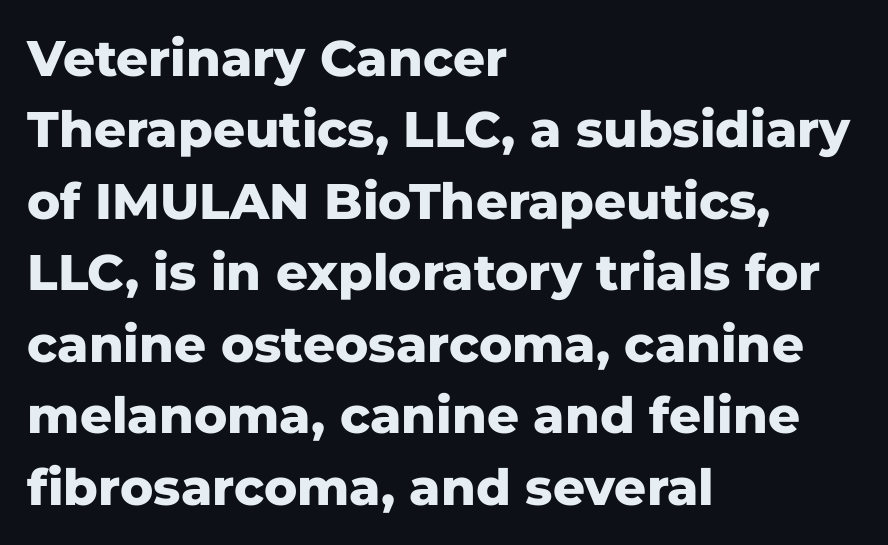
The image shows 50 px heavy sans-serif type, upright; set left-aligned, normal line spacing (1.43x), normal letter spacing, not underlined; low stroke contrast and a medium x-height.
